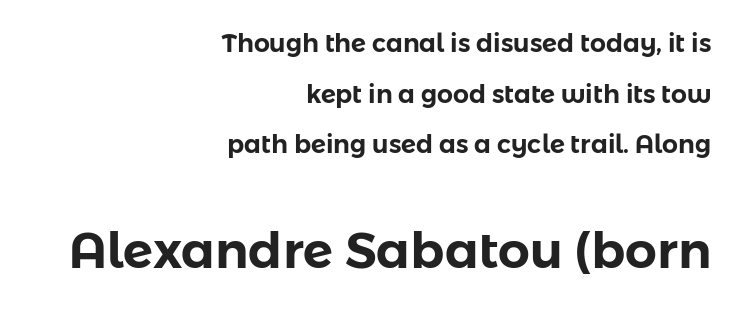
Q: Is the text italic (slanted)? A: No, it is upright.
Q: Is the typeface a serif or a sans-serif typeface? A: Sans-serif.
Q: Is the text underlined? A: No.
Q: How is the paragraph aligned? A: Right-aligned.
Q: Is the spacing between letters normal or unusually wide? A: Normal.
Q: Is the spacing between lines tight, normal or loose? A: Loose.
Q: Which block of text is set in a larger size, the first (top) or the second (bottom)? A: The second (bottom) one.
Q: Width (condensed, normal, or wide)? A: Normal.
Q: Stroke contrast? A: Low.
Q: x-height? A: Medium.
Q: Monospaced? A: No.
